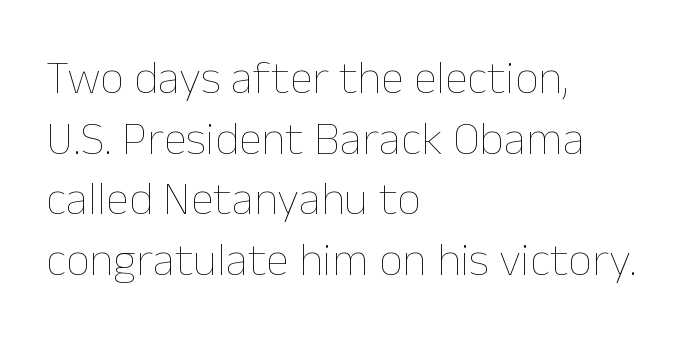
{"italic": "no", "bold": "no", "weight": "thin", "width": "normal", "stroke_contrast": "low", "x_height": "medium", "monospaced": "no", "underline": "no", "align": "left", "line_spacing": "normal", "line_spacing_ratio": 1.29, "letter_spacing": "normal", "letter_spacing_em": 0.0, "glyph_px": 47}
